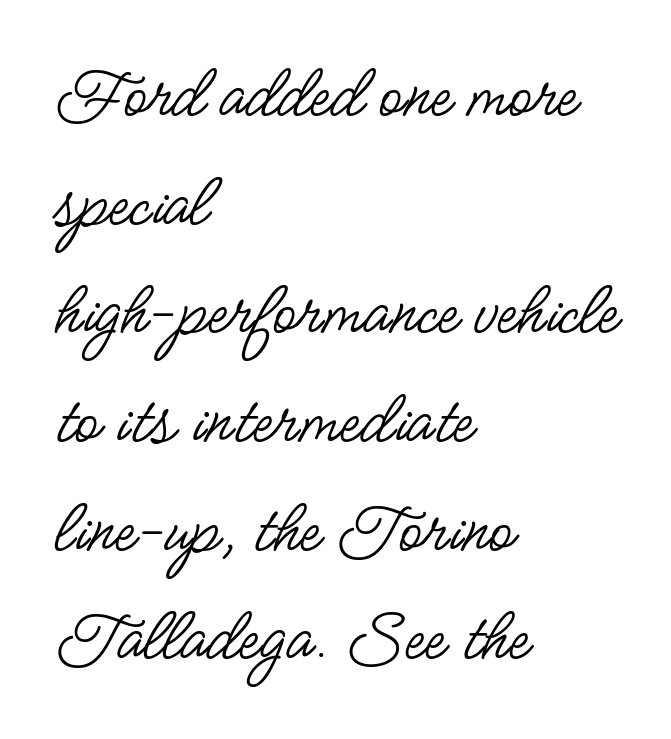
Q: Is the text bold? A: No.
Q: Is the text italic (slanted)? A: Yes.
Q: Is the typeface a serif or a sans-serif typeface? A: Sans-serif.
Q: Is the text underlined? A: No.
Q: How is the paragraph aligned? A: Left-aligned.
Q: Is the spacing between letters normal or unusually wide? A: Normal.
Q: Is the spacing between lines tight, normal or loose? A: Normal.
Q: Width (condensed, normal, or wide)? A: Condensed.
Q: Stroke contrast? A: Low.
Q: x-height? A: Small.
Q: Monospaced? A: No.
